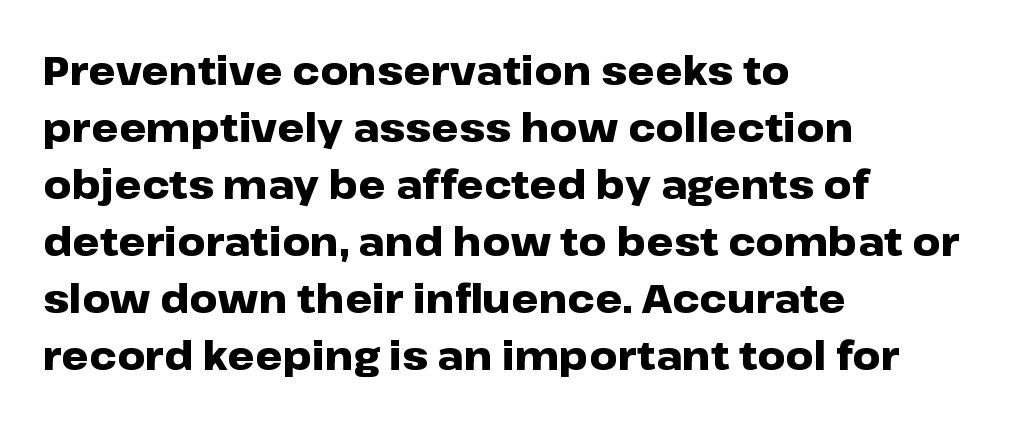
{"serif": "no", "italic": "no", "bold": "yes", "weight": "heavy", "width": "wide", "stroke_contrast": "low", "x_height": "medium", "monospaced": "no", "underline": "no", "align": "left", "line_spacing": "normal", "line_spacing_ratio": 1.46, "letter_spacing": "normal", "letter_spacing_em": 0.0, "glyph_px": 39}
